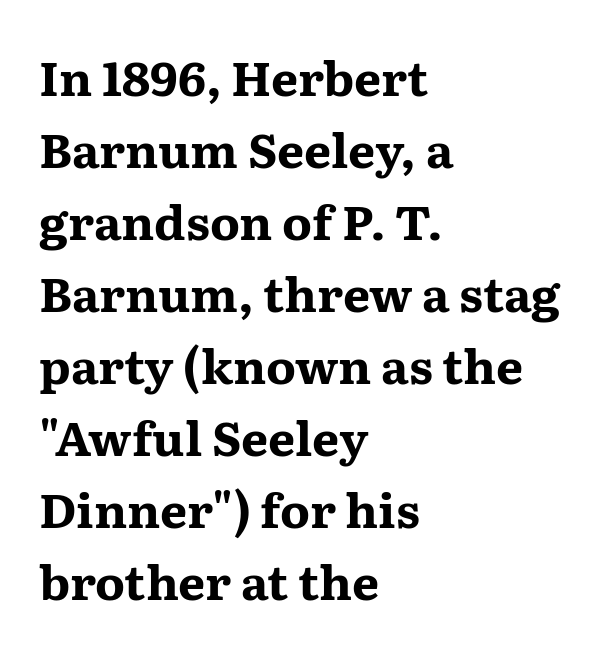
{"serif": "yes", "italic": "no", "bold": "yes", "weight": "bold", "width": "wide", "stroke_contrast": "medium", "x_height": "medium", "monospaced": "no", "underline": "no", "align": "left", "line_spacing": "normal", "line_spacing_ratio": 1.5, "letter_spacing": "normal", "letter_spacing_em": 0.0, "glyph_px": 48}
